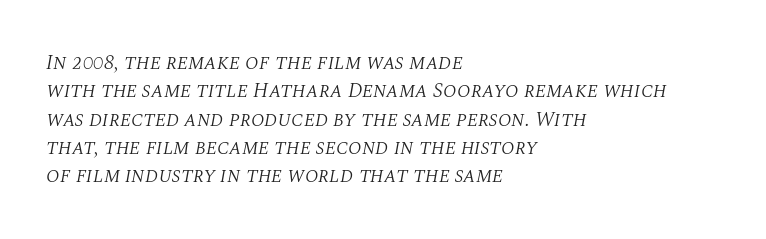
{"italic": "yes", "lean": "right", "slant_degrees": 10, "bold": "no", "underline": "no", "align": "left", "line_spacing": "normal", "line_spacing_ratio": 1.35, "letter_spacing": "normal", "letter_spacing_em": 0.0, "glyph_px": 21}
